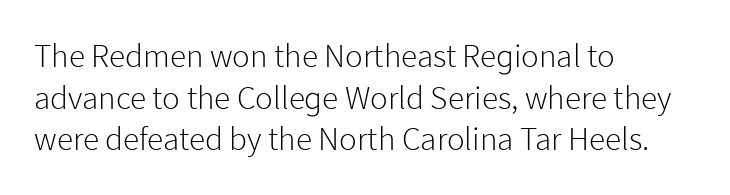
{"serif": "no", "italic": "no", "bold": "no", "weight": "light", "width": "normal", "stroke_contrast": "low", "x_height": "medium", "monospaced": "no", "underline": "no", "align": "left", "line_spacing": "normal", "line_spacing_ratio": 1.26, "letter_spacing": "normal", "letter_spacing_em": 0.0, "glyph_px": 33}
